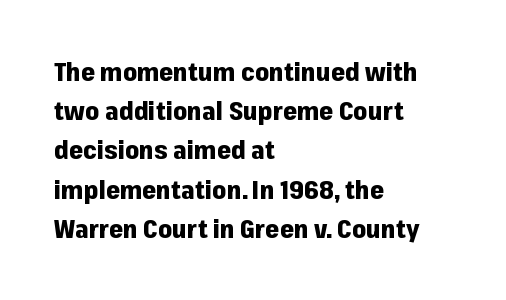
{"italic": "no", "bold": "yes", "underline": "no", "align": "left", "line_spacing": "normal", "line_spacing_ratio": 1.57, "letter_spacing": "normal", "letter_spacing_em": 0.0, "glyph_px": 25}
